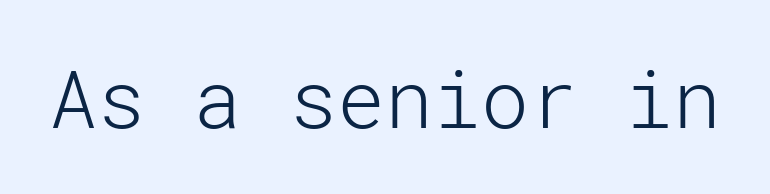
Q: Is the text bold? A: No.
Q: Is the text italic (slanted)? A: No, it is upright.
Q: Is the typeface a serif or a sans-serif typeface? A: Sans-serif.
Q: Is the text underlined? A: No.
Q: Is the spacing between letters normal or unusually wide? A: Normal.
Q: Width (condensed, normal, or wide)? A: Normal.
Q: Stroke contrast? A: Low.
Q: x-height? A: Medium.
